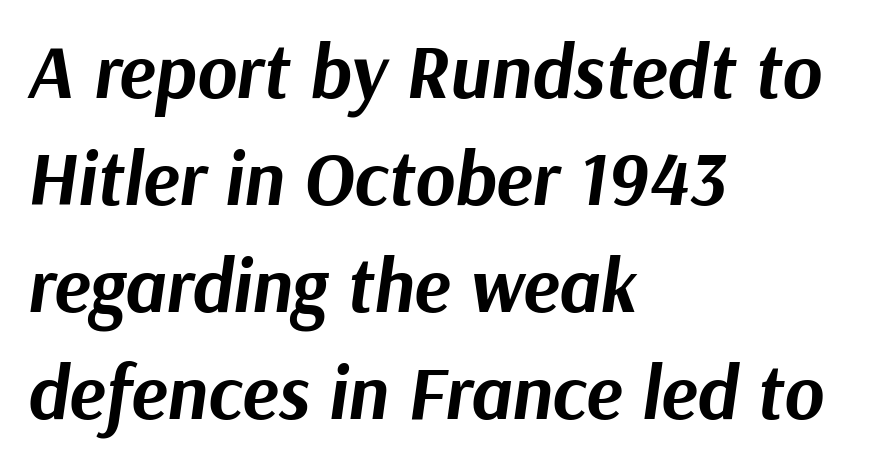
Q: Is the text bold? A: Yes.
Q: Is the text italic (slanted)? A: Yes, it leans right by about 9 degrees.
Q: Is the text underlined? A: No.
Q: How is the paragraph aligned? A: Left-aligned.
Q: Is the spacing between letters normal or unusually wide? A: Normal.
Q: Is the spacing between lines tight, normal or loose? A: Normal.
Q: Width (condensed, normal, or wide)? A: Normal.
Q: Stroke contrast? A: Medium.
Q: x-height? A: Medium.
Q: Monospaced? A: No.
